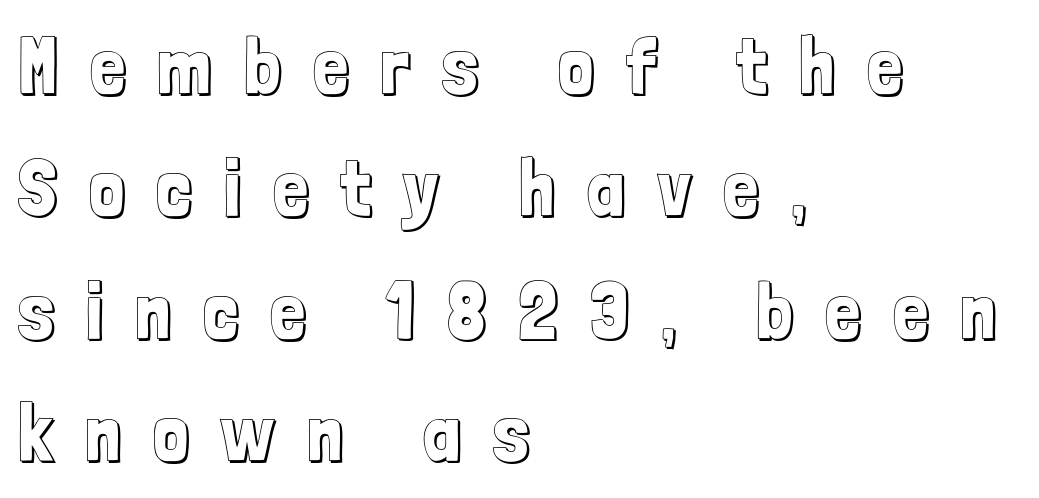
Characters remain perfectly vertical along every line. Beneath every word, the page is bare. Left-aligned paragraph, ragged on the right. Interline gaps are of average width in this sample.
